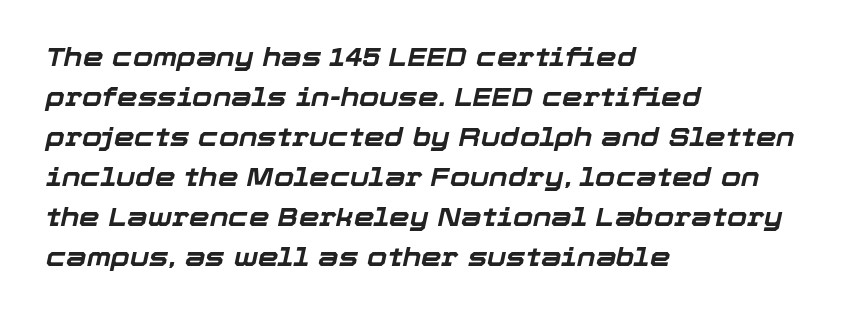
The image shows 26 px bold type, italic (leaning right); set left-aligned, normal line spacing (1.54x), normal letter spacing, not underlined.
